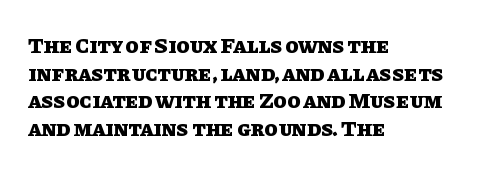
The image shows 22 px bold type, upright; set left-aligned, normal line spacing (1.26x), normal letter spacing, not underlined.
